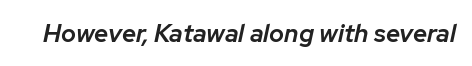
Q: Is the text bold? A: Semi-bold.
Q: Is the text italic (slanted)? A: Yes, it leans right by about 12 degrees.
Q: Is the text underlined? A: No.
Q: Is the spacing between letters normal or unusually wide? A: Normal.
